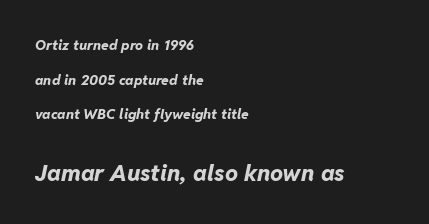
The image shows 23 px bold type, italic (leaning right); set left-aligned, loose line spacing (2.47x), normal letter spacing, not underlined; the second (bottom) block is 1.64x larger.
